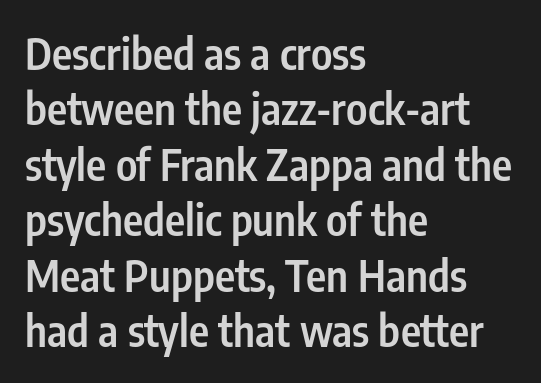
{"serif": "no", "italic": "no", "bold": "semi", "weight": "semibold", "width": "condensed", "stroke_contrast": "low", "x_height": "medium", "monospaced": "no", "underline": "no", "align": "left", "line_spacing": "normal", "line_spacing_ratio": 1.29, "letter_spacing": "normal", "letter_spacing_em": 0.0, "glyph_px": 43}
